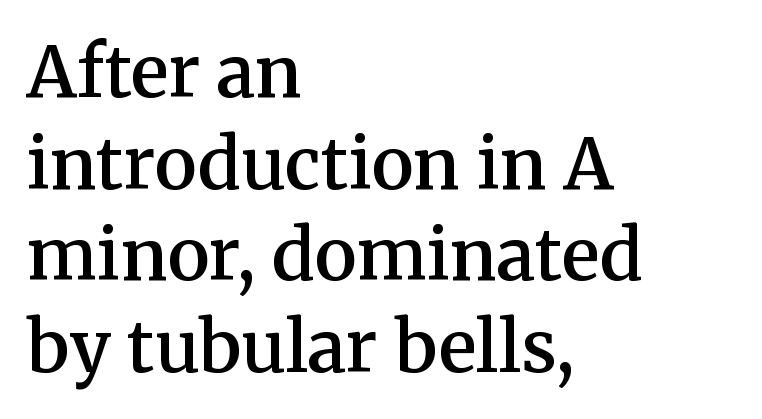
Every stem runs plumb, perpendicular to the baseline. A typesetter would call this proportional, since set widths differ per character. This rendering uses left alignment, leaving the right contour irregular. Observe the serifs anchoring each vertical stroke in this sample.
